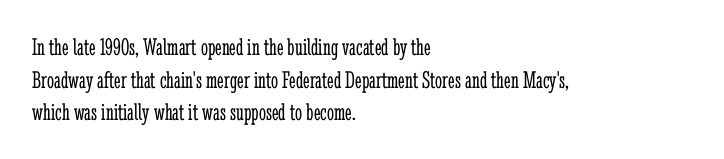
The image shows 25 px text type, upright; set left-aligned, normal line spacing (1.31x), normal letter spacing, not underlined.
